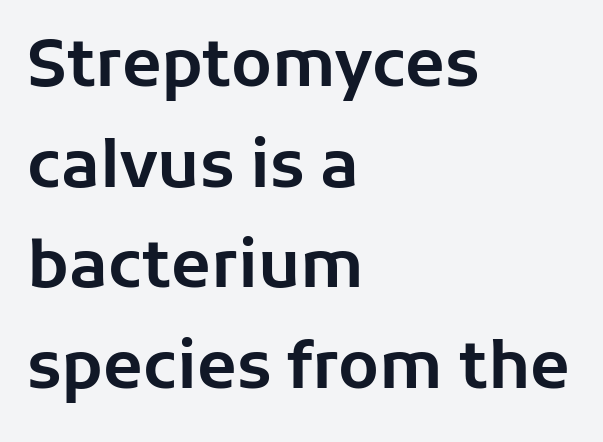
The text block is weighted toward the left margin, trailing off unevenly rightward. Notice how the stems are strictly vertical — no italics here. What stands out about the letter spacing? Nothing — it is the standard amount. The characters display no serif detailing; their extremities are plain. In terms of leading, this rendering sits right in the middle. The letters advance in unequal steps, a hallmark of proportional type.
